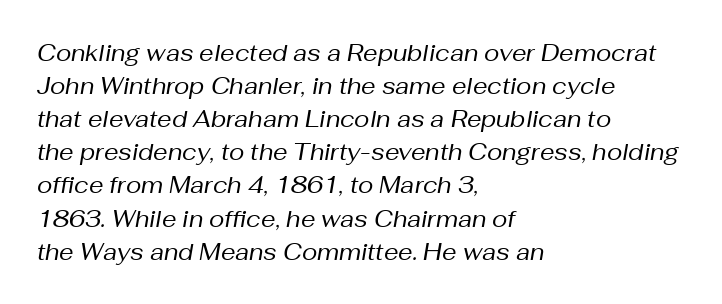
The image shows 23 px text type, italic (leaning right); set left-aligned, normal line spacing (1.44x), normal letter spacing, not underlined.
